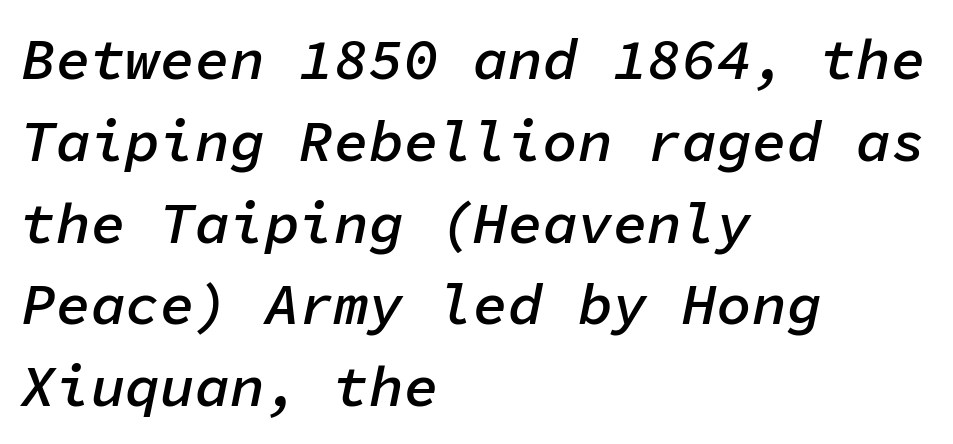
Is this a fixed-width face? Yes — each glyph sits in an identical cell. The text block is weighted toward the left margin, trailing off unevenly rightward. No word sits above an underline. The letters are slanted; this is an italic face. Compared with typical body copy, the letter spacing here is the same.
